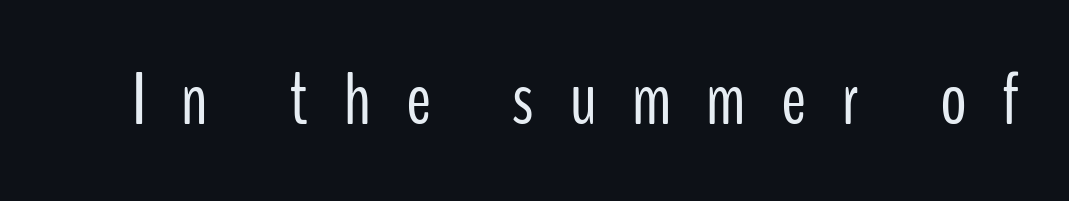
The image shows 75 px light, condensed sans-serif type, upright; set unusually wide letter spacing (+0.47 em), not underlined; low stroke contrast and a medium x-height.
